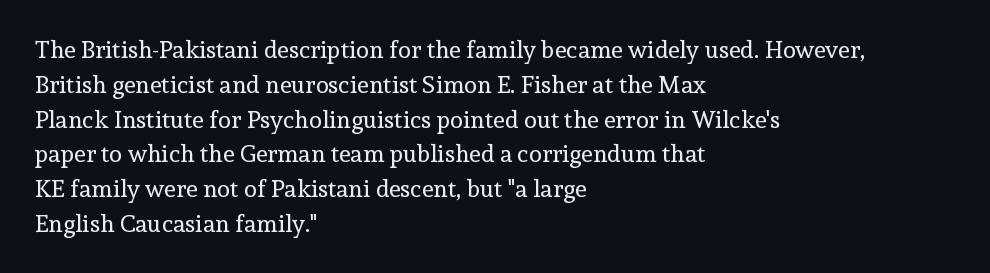
The image shows 24 px text type, upright; set left-aligned, normal line spacing (1.45x), normal letter spacing, not underlined.
